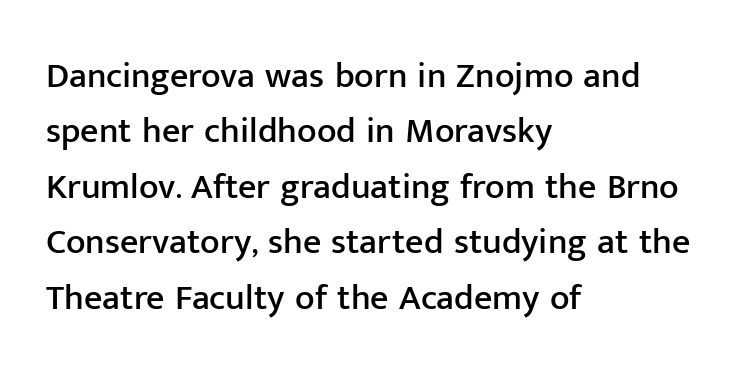
The image shows 36 px sans-serif type, upright; set left-aligned, normal line spacing (1.54x), normal letter spacing, not underlined; low stroke contrast and a medium x-height.
